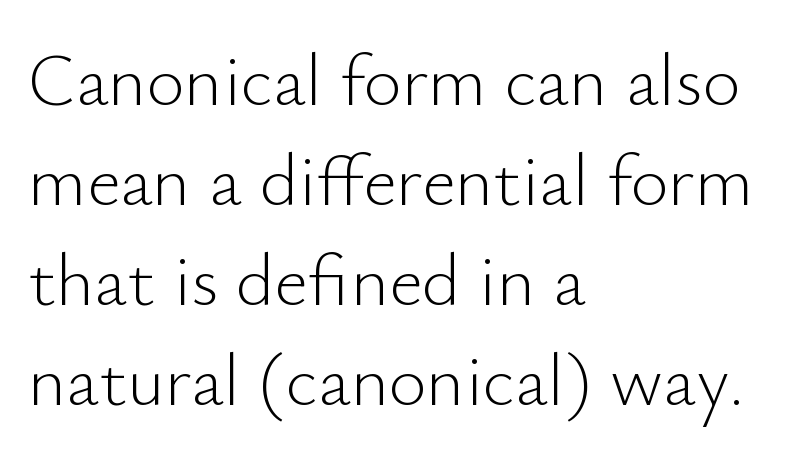
The image shows 73 px light sans-serif type, upright; set left-aligned, normal line spacing (1.37x), normal letter spacing, not underlined; low stroke contrast and a small x-height.
